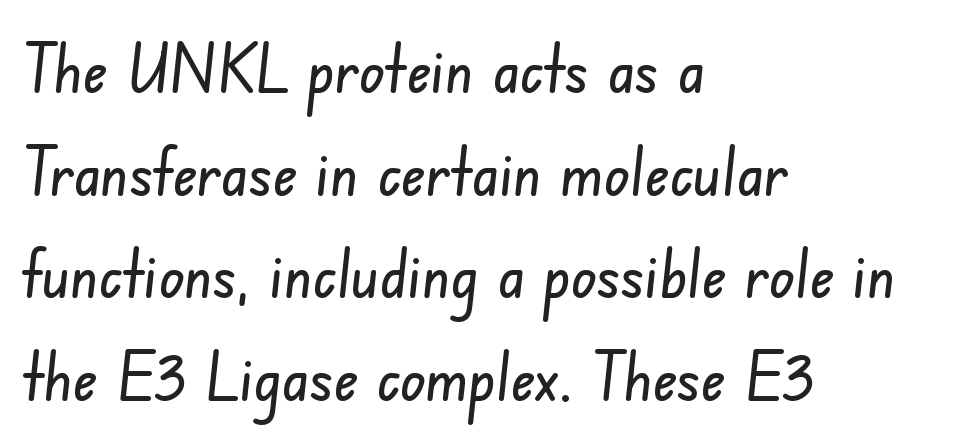
The image shows 67 px condensed sans-serif type; set left-aligned, normal line spacing (1.53x), normal letter spacing, not underlined; low stroke contrast and a small x-height.
